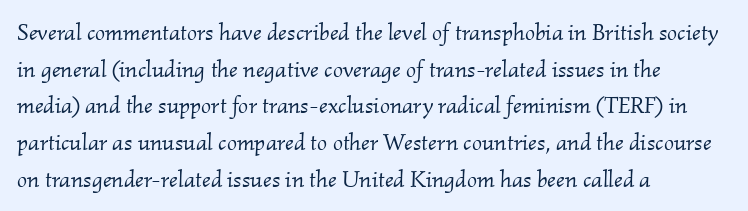
The image shows 24 px text type, italic (leaning right); set left-aligned, normal line spacing (1.53x), normal letter spacing, not underlined.
